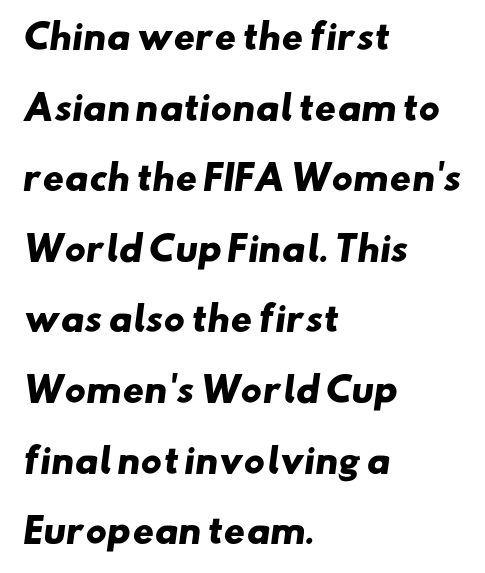
{"serif": "no", "bold": "yes", "weight": "heavy", "width": "wide", "stroke_contrast": "low", "x_height": "small", "monospaced": "no", "underline": "no", "align": "left", "line_spacing": "loose", "line_spacing_ratio": 2.14, "letter_spacing": "normal", "letter_spacing_em": 0.0, "glyph_px": 33}
